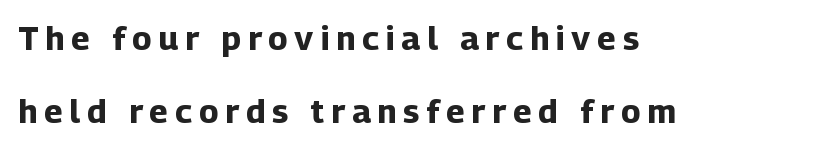
The image shows 33 px bold sans-serif type, upright; set left-aligned, loose line spacing (2.2x), unusually wide letter spacing (+0.21 em), not underlined; low stroke contrast and a medium x-height.
